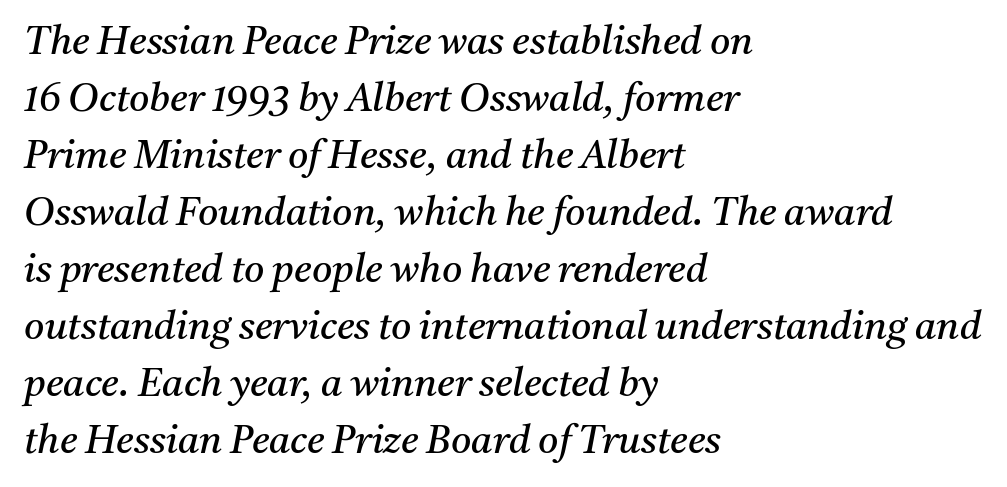
The image shows 39 px regular-weight serif type, italic (leaning right); set left-aligned, normal line spacing (1.46x), normal letter spacing, not underlined; medium stroke contrast and a medium x-height.
